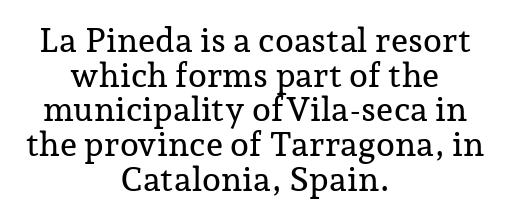
{"serif": "yes", "italic": "no", "width": "normal", "stroke_contrast": "low", "x_height": "medium", "monospaced": "no", "underline": "no", "align": "center", "line_spacing": "tight", "line_spacing_ratio": 1.02, "letter_spacing": "normal", "letter_spacing_em": 0.0, "glyph_px": 34}
